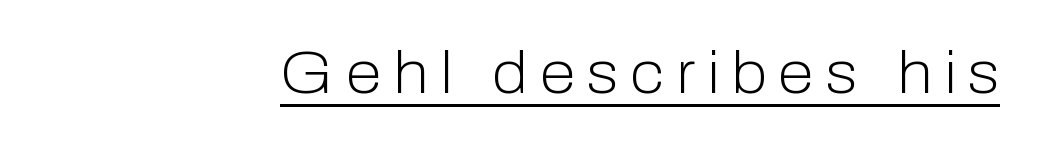
Q: Is the text bold? A: No.
Q: Is the text italic (slanted)? A: No, it is upright.
Q: Is the typeface a serif or a sans-serif typeface? A: Sans-serif.
Q: Is the text underlined? A: Yes.
Q: Is the spacing between letters normal or unusually wide? A: Unusually wide.
Q: Width (condensed, normal, or wide)? A: Normal.
Q: Stroke contrast? A: Low.
Q: x-height? A: Medium.
Q: Monospaced? A: No.
